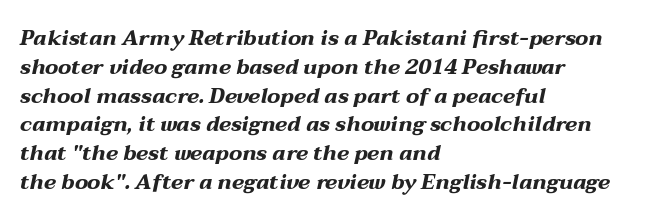
When letters slant like this, we call the style italic. In terms of letterspacing, this is plain default setting. The glyphs have the mass of a bold cut. Quick note: interline space is typical. Leftover space on each line is placed entirely after the last word.
